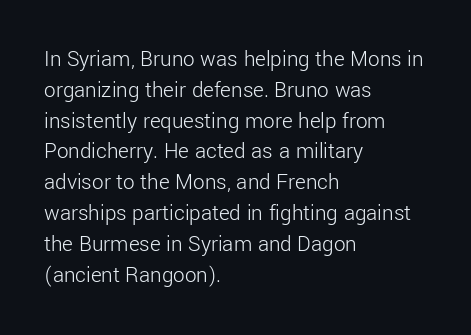
Q: Is the text bold? A: No.
Q: Is the text italic (slanted)? A: No, it is upright.
Q: Is the text underlined? A: No.
Q: How is the paragraph aligned? A: Left-aligned.
Q: Is the spacing between letters normal or unusually wide? A: Normal.
Q: Is the spacing between lines tight, normal or loose? A: Normal.
